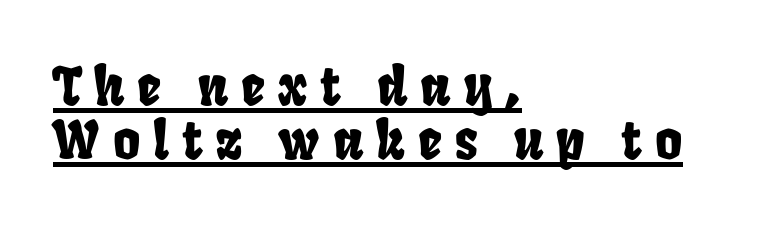
{"serif": "no", "width": "condensed", "stroke_contrast": "low", "x_height": "large", "monospaced": "no", "underline": "yes", "align": "left", "line_spacing": "tight", "line_spacing_ratio": 1.04, "letter_spacing": "wide", "letter_spacing_em": 0.25, "glyph_px": 52}
